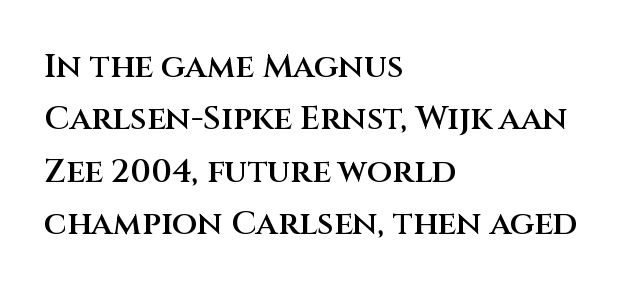
Q: Is the text bold? A: Semi-bold.
Q: Is the text italic (slanted)? A: No, it is upright.
Q: Is the typeface a serif or a sans-serif typeface? A: Sans-serif.
Q: Is the text underlined? A: No.
Q: How is the paragraph aligned? A: Left-aligned.
Q: Is the spacing between letters normal or unusually wide? A: Normal.
Q: Is the spacing between lines tight, normal or loose? A: Normal.
Q: Width (condensed, normal, or wide)? A: Normal.
Q: Stroke contrast? A: Medium.
Q: x-height? A: Large.
Q: Monospaced? A: No.
